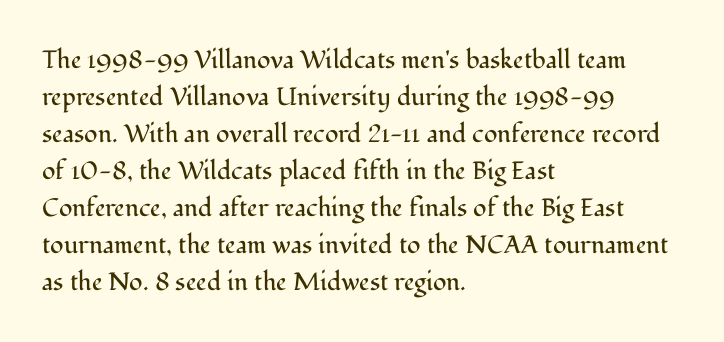
{"italic": "no", "bold": "no", "underline": "no", "align": "left", "line_spacing": "normal", "line_spacing_ratio": 1.48, "letter_spacing": "normal", "letter_spacing_em": 0.0, "glyph_px": 25}
